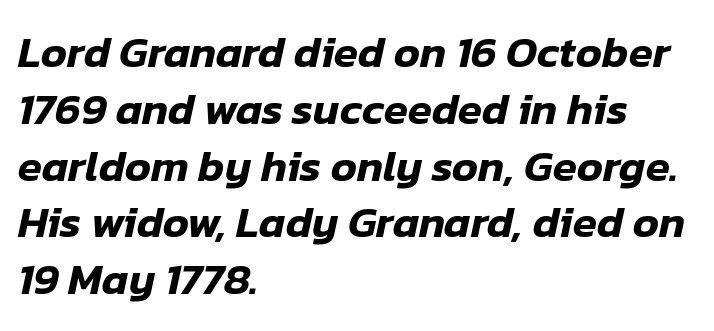
{"italic": "yes", "lean": "right", "slant_degrees": 12, "width": "normal", "stroke_contrast": "low", "x_height": "medium", "monospaced": "no", "underline": "no", "align": "left", "line_spacing": "normal", "line_spacing_ratio": 1.29, "letter_spacing": "normal", "letter_spacing_em": 0.0, "glyph_px": 44}
